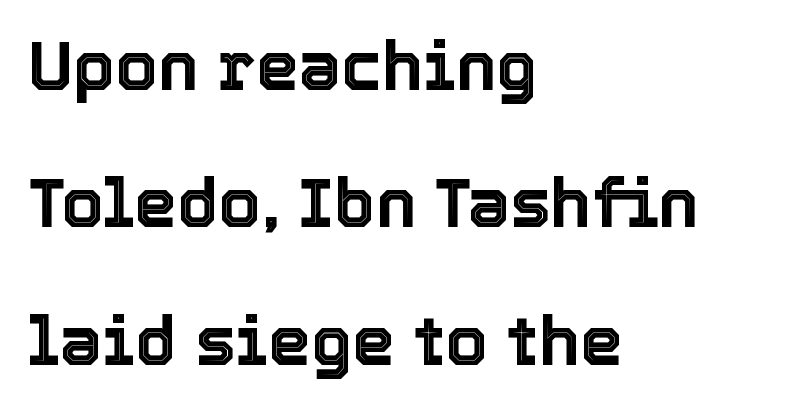
The image shows 68 px text type, upright; set left-aligned, loose line spacing (2.02x), normal letter spacing, not underlined; a medium x-height.
